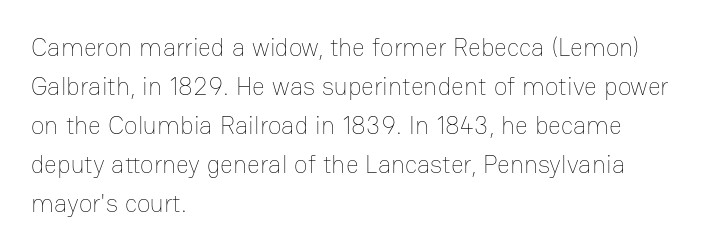
Q: Is the text bold? A: No.
Q: Is the text italic (slanted)? A: No, it is upright.
Q: Is the text underlined? A: No.
Q: How is the paragraph aligned? A: Left-aligned.
Q: Is the spacing between letters normal or unusually wide? A: Normal.
Q: Is the spacing between lines tight, normal or loose? A: Normal.
